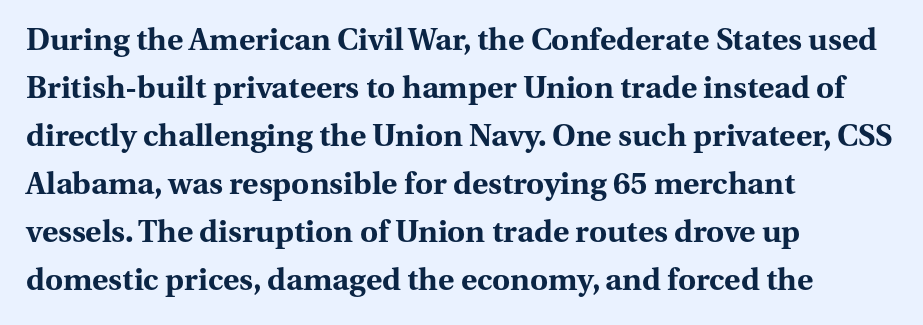
{"serif": "yes", "italic": "no", "bold": "yes", "weight": "bold", "width": "normal", "stroke_contrast": "medium", "x_height": "medium", "monospaced": "no", "underline": "no", "align": "left", "line_spacing": "normal", "line_spacing_ratio": 1.55, "letter_spacing": "normal", "letter_spacing_em": 0.0, "glyph_px": 31}
